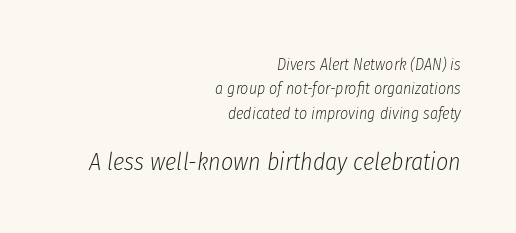
Q: Is the text bold? A: No.
Q: Is the text italic (slanted)? A: Yes, it leans right by about 8 degrees.
Q: Is the text underlined? A: No.
Q: How is the paragraph aligned? A: Right-aligned.
Q: Is the spacing between letters normal or unusually wide? A: Normal.
Q: Is the spacing between lines tight, normal or loose? A: Normal.
Q: Which block of text is set in a larger size, the first (top) or the second (bottom)? A: The second (bottom) one.
